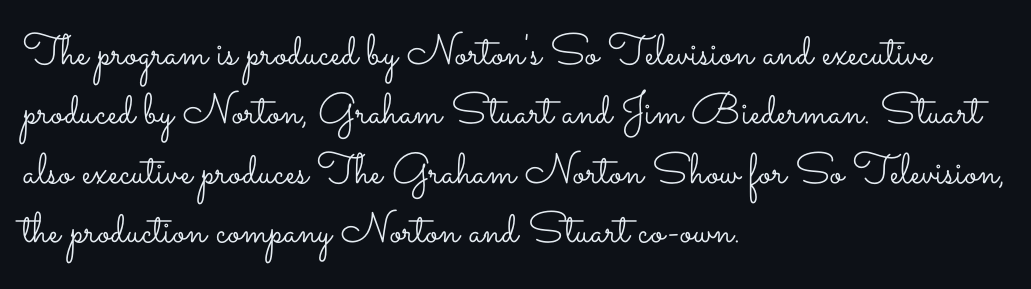
The image shows 43 px light, wide type; set left-aligned, normal line spacing (1.38x), normal letter spacing, not underlined; low stroke contrast and a small x-height.
